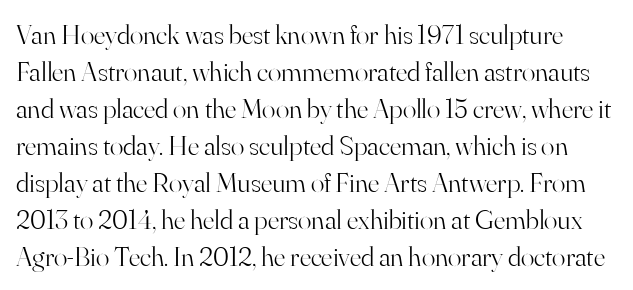
The space beneath each line is pristine and unruled. A quiet, ordinary-to-light weight characterises the typeface. Note: serifs present on the glyphs. Observe the ordinary spacing: letters are neighbours, not strangers.
